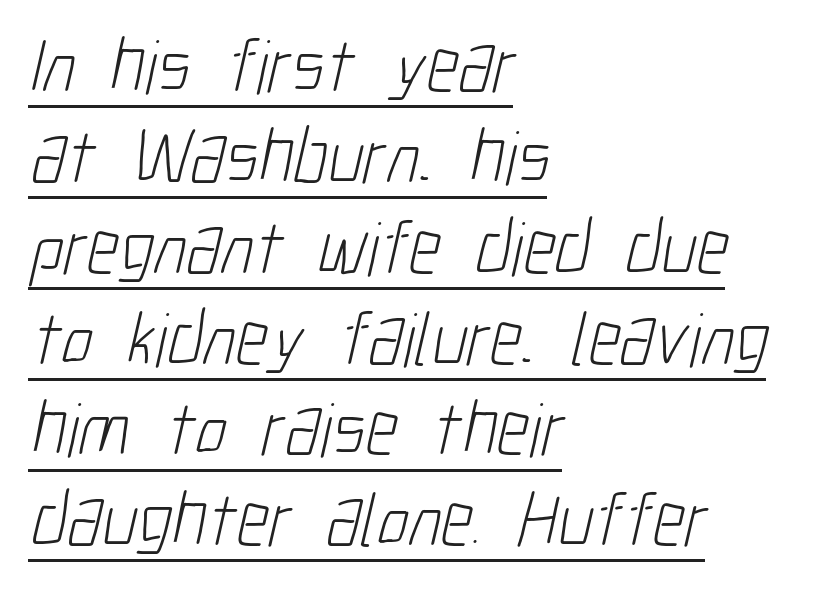
{"serif": "no", "bold": "no", "weight": "light", "width": "condensed", "stroke_contrast": "low", "x_height": "medium", "monospaced": "no", "underline": "yes", "align": "left", "line_spacing_ratio": 1.18, "letter_spacing": "normal", "letter_spacing_em": 0.0, "glyph_px": 77}
